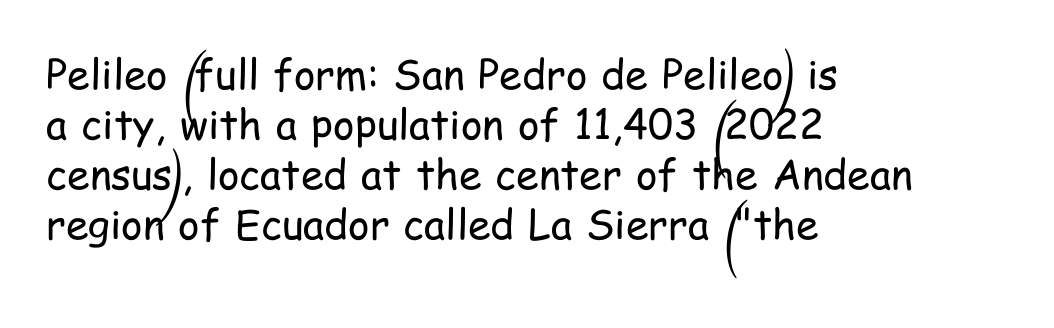
Tracking here is standard; glyphs follow each other at the usual distance. Honestly, there is no underline to notice here at all. These lines are rendered in a variable-pitch font. The lines are quadded left. This sample uses a sans-serif face. This is roman type, the default non-slanted kind.
